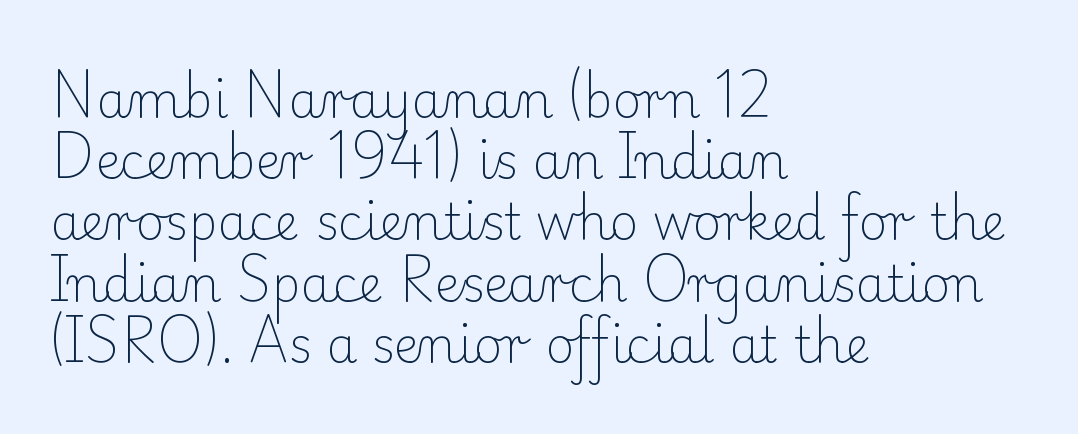
These lines sit exactly where default settings would place them. Character widths vary here, with narrow letters taking less room than wide ones. The face used here is seriffed, in the tradition of book romans. The passage shown is not bold in any degree.
